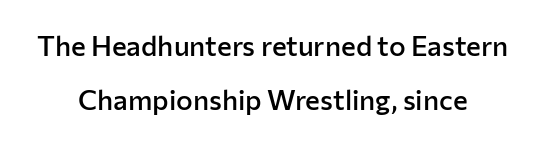
{"serif": "no", "italic": "no", "bold": "semi", "weight": "semibold", "width": "normal", "stroke_contrast": "low", "x_height": "medium", "monospaced": "no", "underline": "no", "align": "center", "line_spacing": "loose", "line_spacing_ratio": 1.94, "letter_spacing": "normal", "letter_spacing_em": 0.0, "glyph_px": 28}
